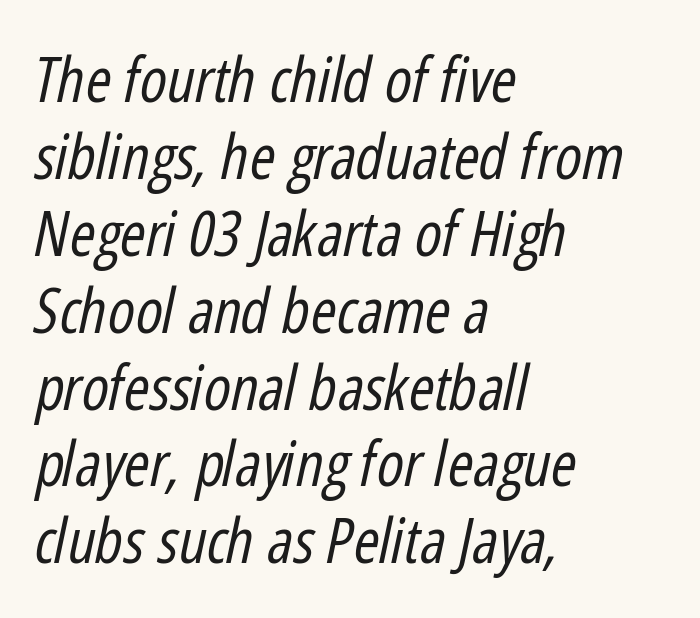
Q: Is the text bold? A: No.
Q: Is the text italic (slanted)? A: Yes, it leans right by about 12 degrees.
Q: Is the text underlined? A: No.
Q: How is the paragraph aligned? A: Left-aligned.
Q: Is the spacing between letters normal or unusually wide? A: Normal.
Q: Width (condensed, normal, or wide)? A: Condensed.
Q: Stroke contrast? A: Low.
Q: x-height? A: Medium.
Q: Monospaced? A: No.
